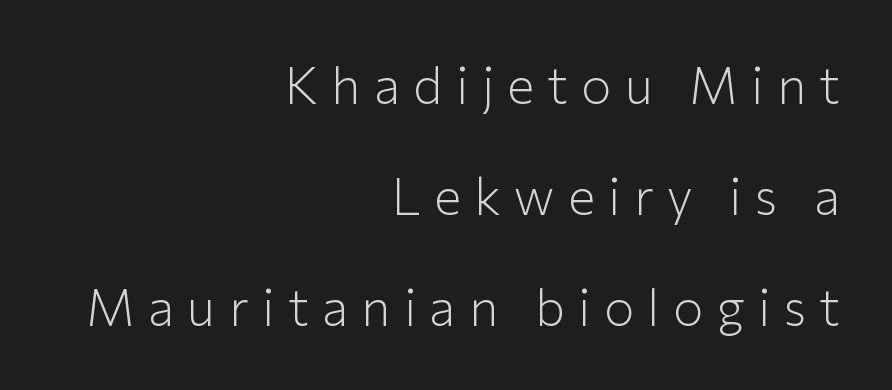
{"serif": "no", "italic": "no", "bold": "no", "weight": "light", "width": "normal", "stroke_contrast": "low", "x_height": "medium", "monospaced": "no", "underline": "no", "align": "right", "line_spacing": "loose", "line_spacing_ratio": 2.18, "letter_spacing": "wide", "letter_spacing_em": 0.26, "glyph_px": 51}
